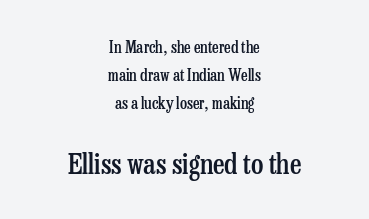
A serif font was chosen for this passage. Summary of weight: moderately heavy, a semibold. The gap between lines stays unmarked. Look at the tracking — it's just the regular setting, nothing added. Spacing verdict: proportional, widths tailored to each character.
